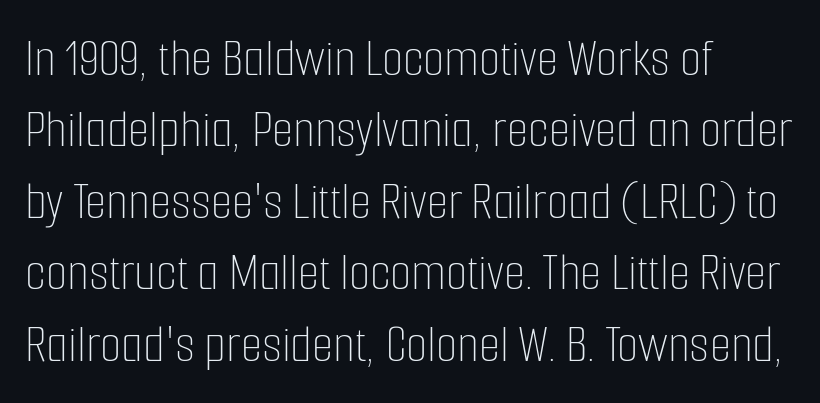
{"italic": "no", "bold": "no", "weight": "thin", "width": "condensed", "stroke_contrast": "low", "x_height": "medium", "monospaced": "no", "underline": "no", "align": "left", "line_spacing": "normal", "line_spacing_ratio": 1.3, "letter_spacing": "normal", "letter_spacing_em": 0.0, "glyph_px": 55}
